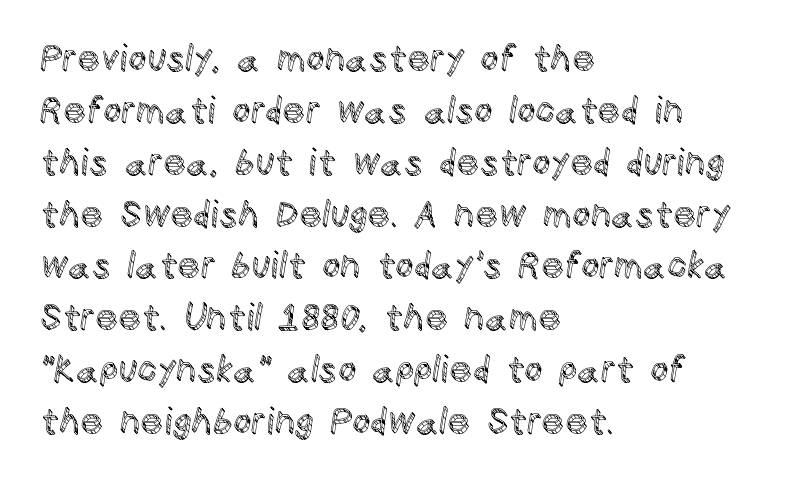
{"width": "normal", "x_height": "large", "monospaced": "no", "underline": "no", "align": "left", "line_spacing": "normal", "line_spacing_ratio": 1.44, "letter_spacing": "normal", "letter_spacing_em": 0.0, "glyph_px": 36}
